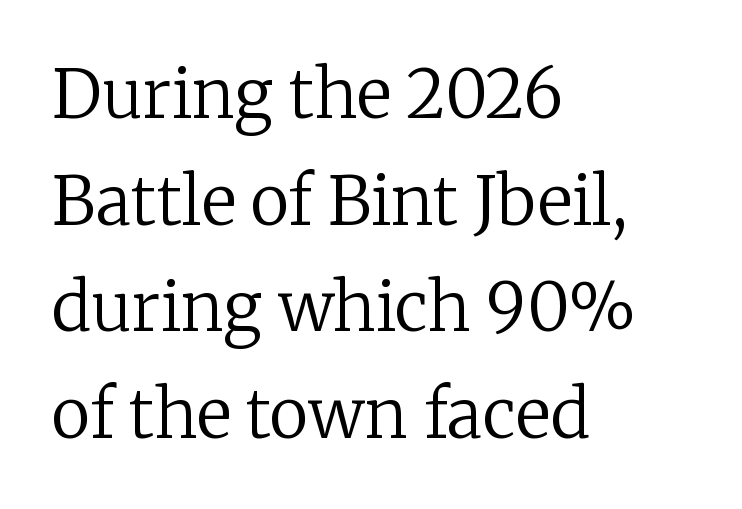
{"serif": "yes", "italic": "no", "bold": "no", "weight": "regular", "width": "normal", "stroke_contrast": "low", "x_height": "medium", "monospaced": "no", "underline": "no", "align": "left", "line_spacing": "normal", "line_spacing_ratio": 1.59, "letter_spacing": "normal", "letter_spacing_em": 0.0, "glyph_px": 67}
